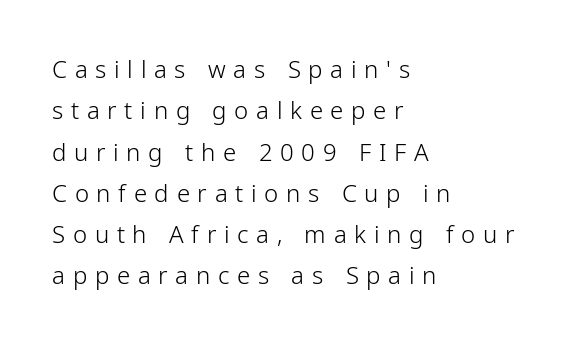
The image shows 24 px text type, upright; set left-aligned, line spacing 1.72x, unusually wide letter spacing (+0.32 em), not underlined.
